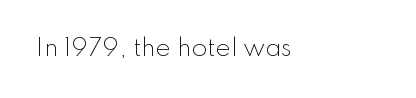
The image shows 23 px text type, upright; set left-aligned, normal letter spacing, not underlined.
